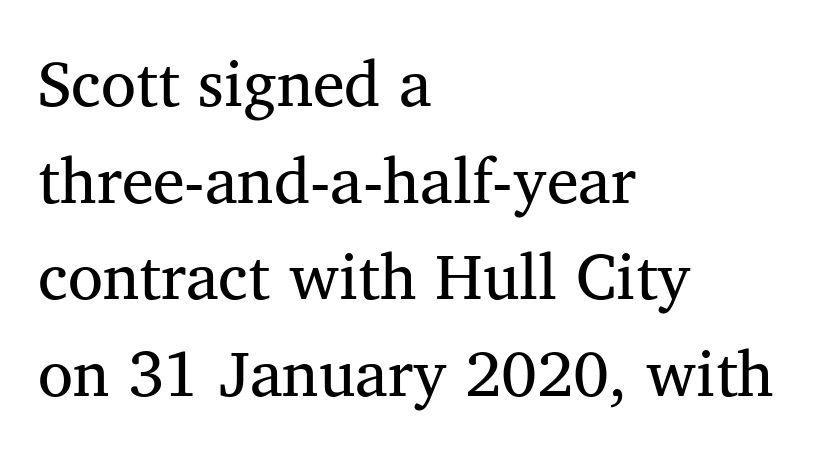
{"serif": "yes", "italic": "no", "bold": "no", "weight": "regular", "width": "normal", "stroke_contrast": "medium", "x_height": "medium", "monospaced": "no", "underline": "no", "align": "left", "line_spacing": "normal", "line_spacing_ratio": 1.51, "letter_spacing": "normal", "letter_spacing_em": 0.0, "glyph_px": 64}
